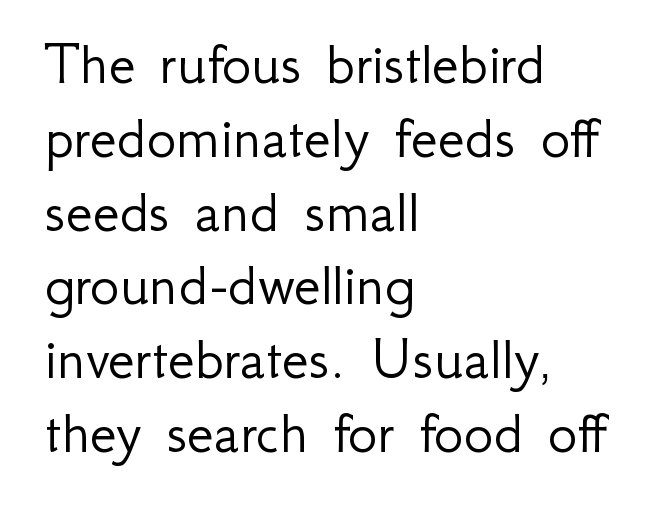
Nobody touched the tracking dial on this one. A typesetter would call this proportional, since set widths differ per character. This rendering features lettering with no underline. Type style note: lacks serifs. Unbolded letterforms with no extra heft. Reading down the block, your eye returns to a fixed left position each line.
